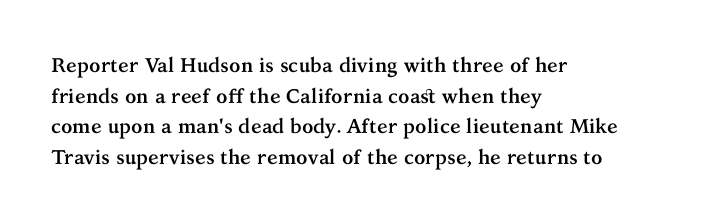
Q: Is the text bold? A: Yes.
Q: Is the text italic (slanted)? A: No, it is upright.
Q: Is the text underlined? A: No.
Q: How is the paragraph aligned? A: Left-aligned.
Q: Is the spacing between letters normal or unusually wide? A: Normal.
Q: Is the spacing between lines tight, normal or loose? A: Normal.
